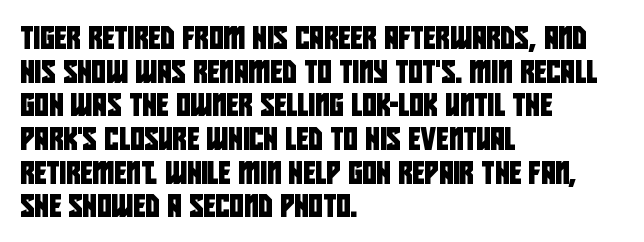
{"underline": "no", "align": "left", "line_spacing": "normal", "line_spacing_ratio": 1.53, "letter_spacing": "normal", "letter_spacing_em": 0.0, "glyph_px": 22}
